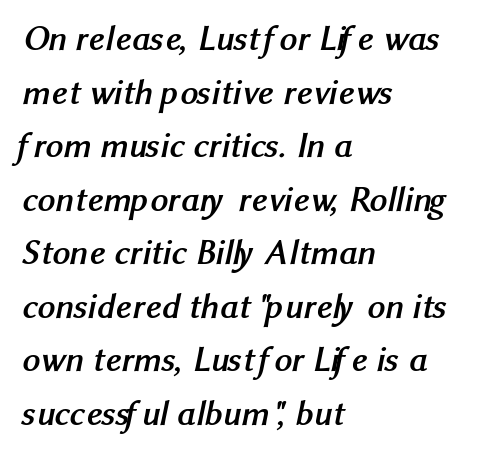
The image shows 35 px semibold sans-serif type; set left-aligned, normal line spacing (1.53x), normal letter spacing, not underlined; medium stroke contrast and a medium x-height.
